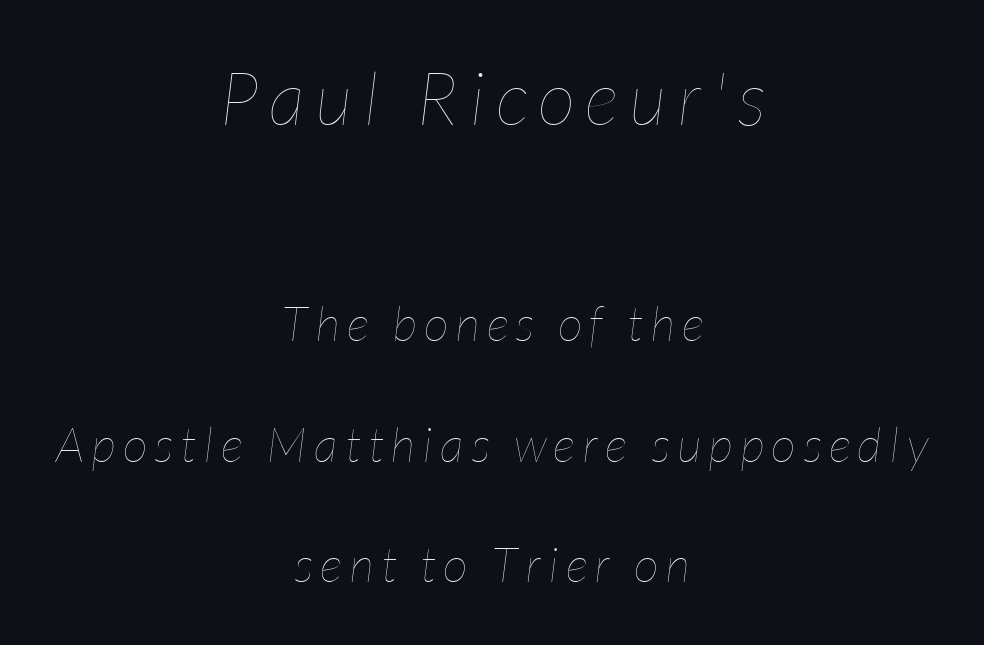
The image shows 74 px thin, condensed type, italic (leaning right); set centered, loose line spacing (2.46x), not underlined; the first (top) block is 1.51x larger; low stroke contrast and a medium x-height.
